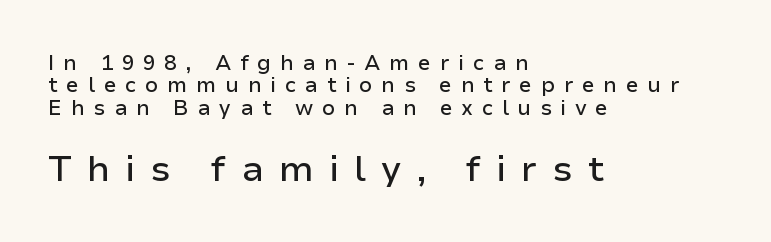
Leftover space on each line is placed entirely after the last word. Has an underline been added? It has not. Compare the two chunks: the lower has the greater cap height. Words appear elongated and porous because spacing is wide. Character widths vary here, with narrow letters taking less room than wide ones. The font's upright variant was chosen for this text.
